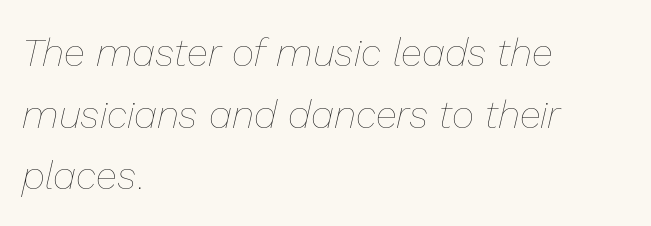
The image shows 39 px thin type, italic (leaning right); set left-aligned, normal line spacing (1.58x), normal letter spacing, not underlined; low stroke contrast and a medium x-height.
